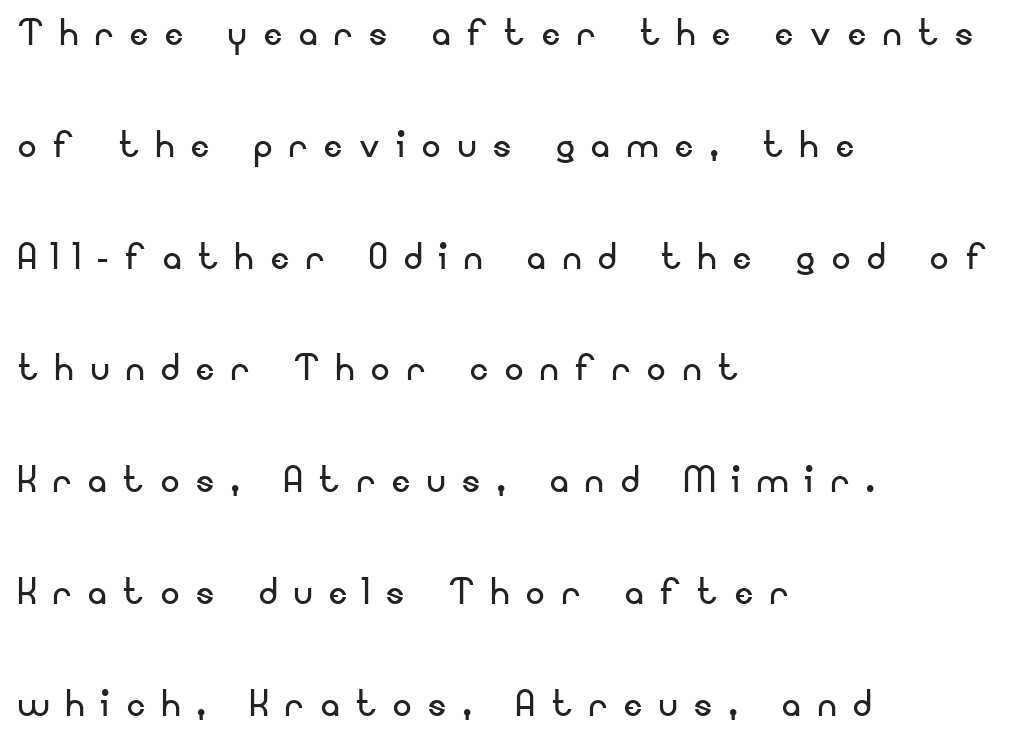
The image shows 46 px regular-weight sans-serif type, upright; set left-aligned, loose line spacing (2.43x), unusually wide letter spacing (+0.37 em), not underlined; low stroke contrast and a small x-height.
